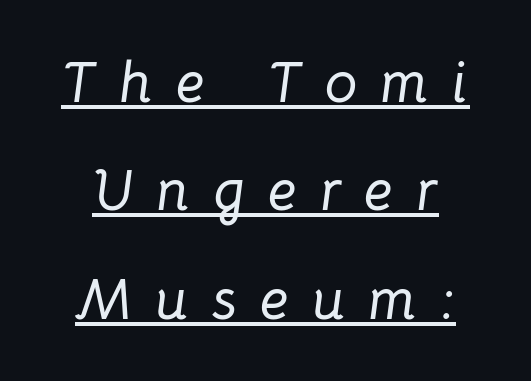
Does a line run under the words? Yes, clearly. A typesetter would call this proportional, since set widths differ per character. A typesetter would mark this as italic. This sample uses expanded letter spacing, leaving extra air between glyphs.
